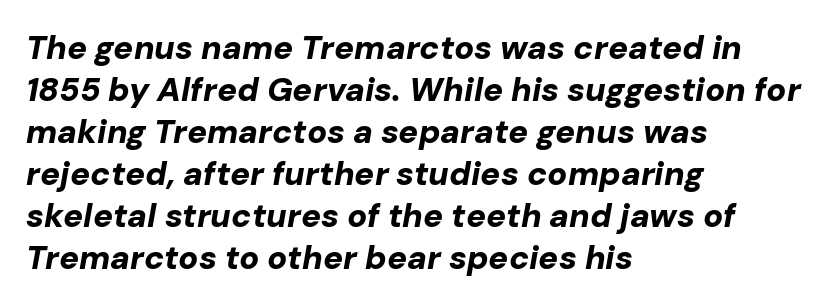
The image shows 33 px bold type, italic (leaning right); set left-aligned, normal line spacing (1.27x), normal letter spacing, not underlined; low stroke contrast and a medium x-height.
